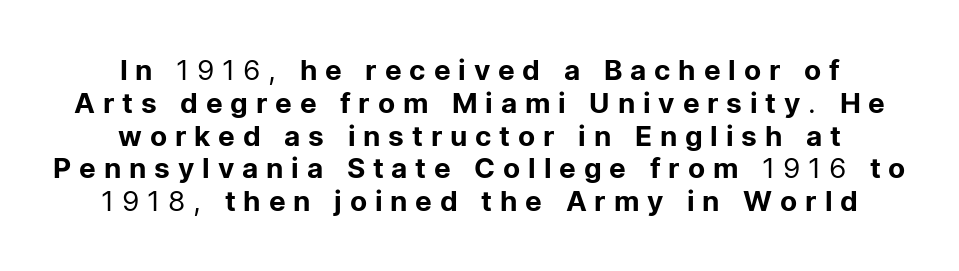
The tracking jumps out immediately: characters are airy and widely separated. Posture: straight, roman, zero tilt. Nope, no serifs anywhere on these letters. Stems here are at most as thick as an everyday book face.
